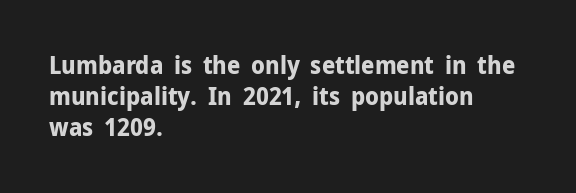
{"italic": "no", "bold": "yes", "underline": "no", "align": "left", "line_spacing": "normal", "line_spacing_ratio": 1.29, "letter_spacing": "normal", "letter_spacing_em": 0.0, "glyph_px": 24}
